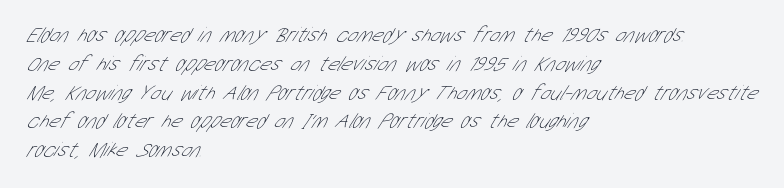
The vertical gap from one line to the next is medium. This rendering leaves character spacing at its baseline value. These glyphs show unthickened strokes, regular width or finer. Is the block centered? No — it sits flush against the left margin.
